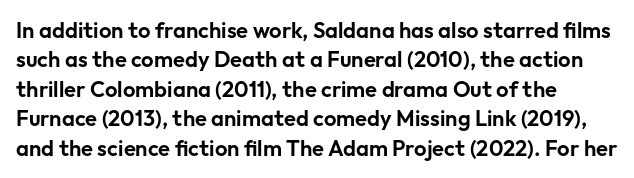
Q: Is the text italic (slanted)? A: No, it is upright.
Q: Is the text underlined? A: No.
Q: How is the paragraph aligned? A: Left-aligned.
Q: Is the spacing between letters normal or unusually wide? A: Normal.
Q: Is the spacing between lines tight, normal or loose? A: Normal.
